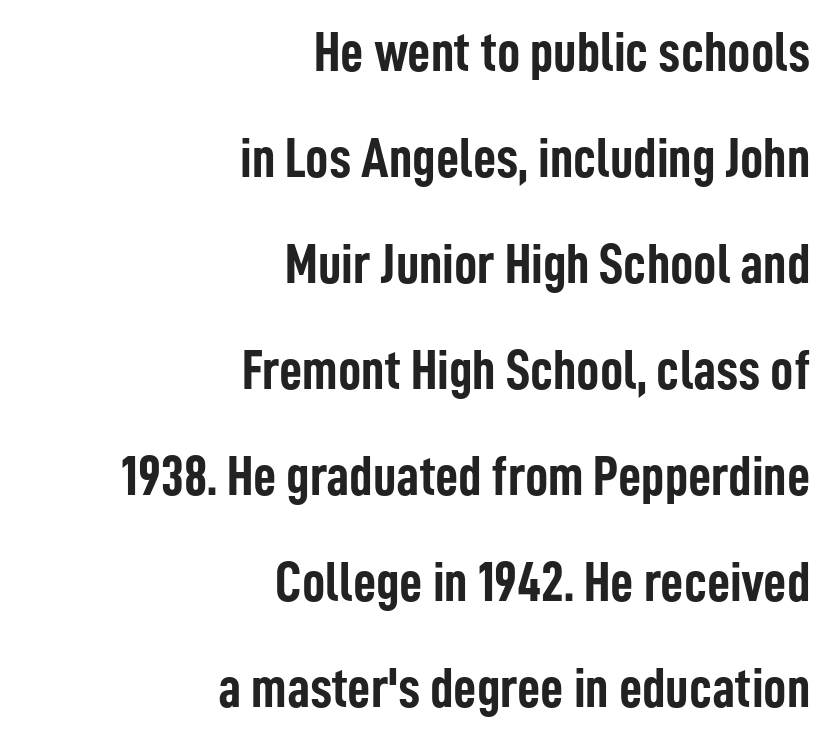
{"serif": "no", "italic": "no", "bold": "yes", "weight": "semibold", "width": "condensed", "stroke_contrast": "low", "x_height": "medium", "monospaced": "no", "underline": "no", "align": "right", "line_spacing_ratio": 1.86, "letter_spacing": "normal", "letter_spacing_em": 0.0, "glyph_px": 57}
